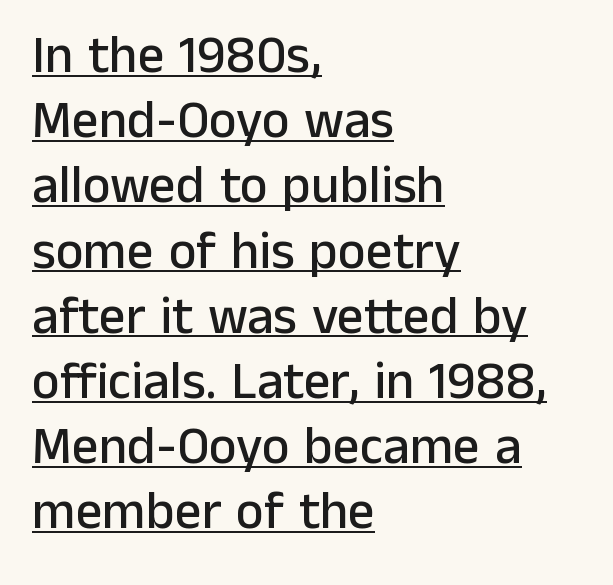
Q: Is the text italic (slanted)? A: No, it is upright.
Q: Is the typeface a serif or a sans-serif typeface? A: Sans-serif.
Q: Is the text underlined? A: Yes.
Q: How is the paragraph aligned? A: Left-aligned.
Q: Is the spacing between letters normal or unusually wide? A: Normal.
Q: Width (condensed, normal, or wide)? A: Normal.
Q: Stroke contrast? A: Low.
Q: x-height? A: Medium.
Q: Monospaced? A: No.
